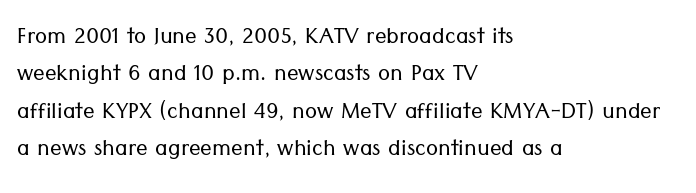
The type is set solid horizontally, with unmodified tracking. Check where the strokes stop: nothing finishes them off — pure sans. Looks like regular typesetting: each glyph gets only the width it needs. The area under the type is left untouched.
